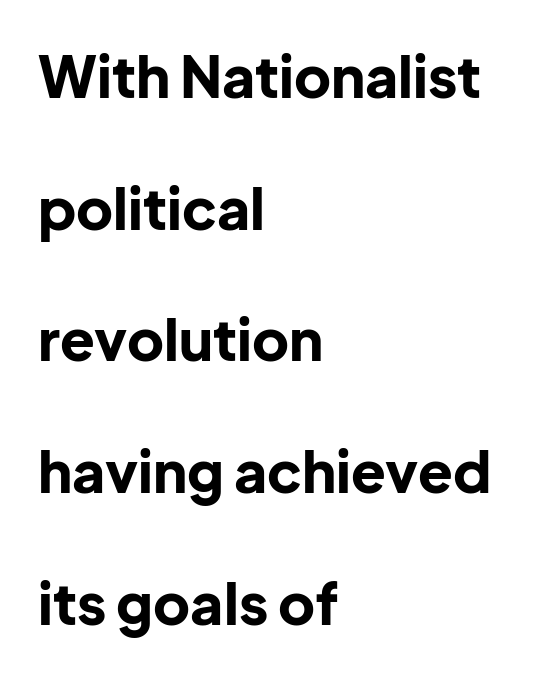
Q: Is the text bold? A: Yes.
Q: Is the text italic (slanted)? A: No, it is upright.
Q: Is the typeface a serif or a sans-serif typeface? A: Sans-serif.
Q: Is the text underlined? A: No.
Q: How is the paragraph aligned? A: Left-aligned.
Q: Is the spacing between letters normal or unusually wide? A: Normal.
Q: Is the spacing between lines tight, normal or loose? A: Loose.
Q: Width (condensed, normal, or wide)? A: Normal.
Q: Stroke contrast? A: Low.
Q: x-height? A: Medium.
Q: Monospaced? A: No.
